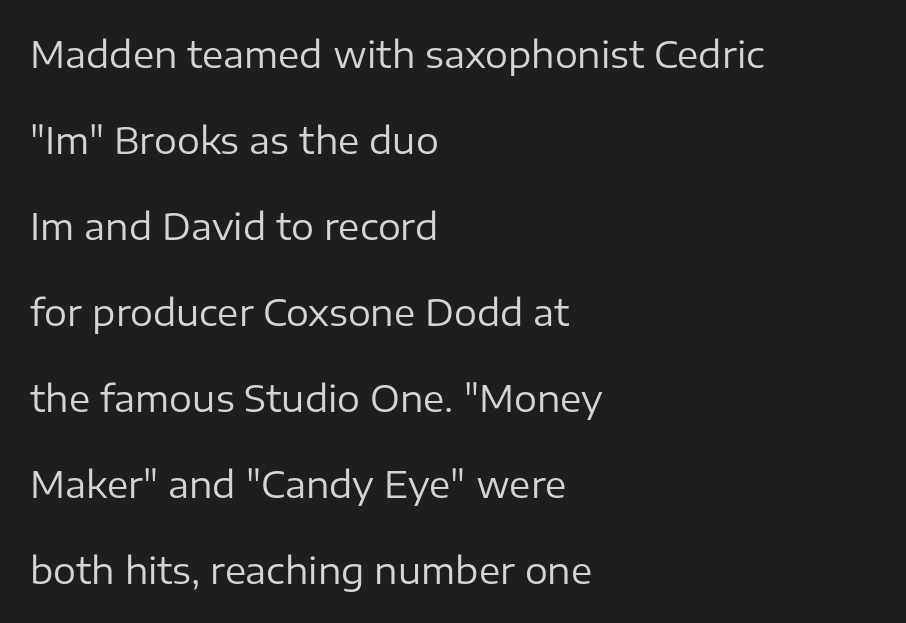
In terms of leading, this rendering errs on the spacious side. Weight: in the light-to-regular range. Clear beneath every line of the passage. Is this a sans? Yes — the strokes have no serifs.
